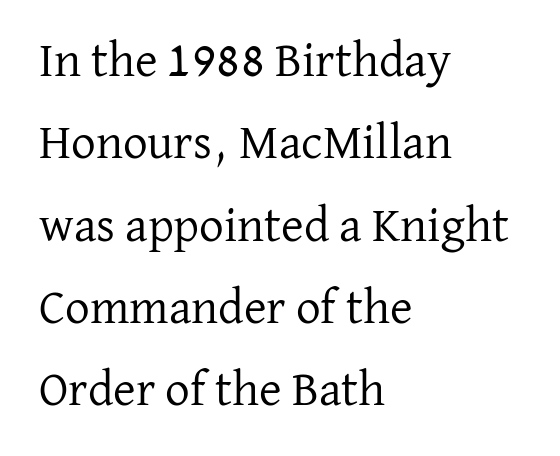
The image shows 49 px regular-weight serif type, upright; set left-aligned, normal line spacing (1.68x), normal letter spacing, not underlined; low stroke contrast and a medium x-height.
